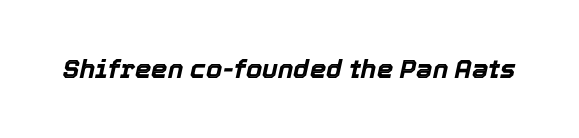
Notice how thick the strokes are: this is what a full bold looks like. Default kerning and tracking; the words read as compact shapes. The words here are not underlined. Slanted lettering throughout.
